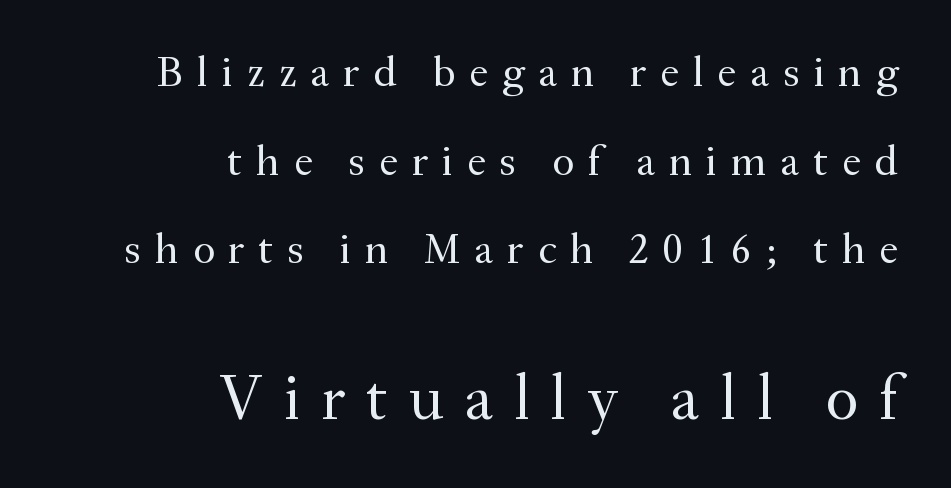
Q: Is the text bold? A: No.
Q: Is the text italic (slanted)? A: No, it is upright.
Q: Is the typeface a serif or a sans-serif typeface? A: Serif.
Q: Is the text underlined? A: No.
Q: How is the paragraph aligned? A: Right-aligned.
Q: Is the spacing between letters normal or unusually wide? A: Unusually wide.
Q: Is the spacing between lines tight, normal or loose? A: Loose.
Q: Which block of text is set in a larger size, the first (top) or the second (bottom)? A: The second (bottom) one.
Q: Width (condensed, normal, or wide)? A: Normal.
Q: Stroke contrast? A: Medium.
Q: x-height? A: Small.
Q: Monospaced? A: No.
